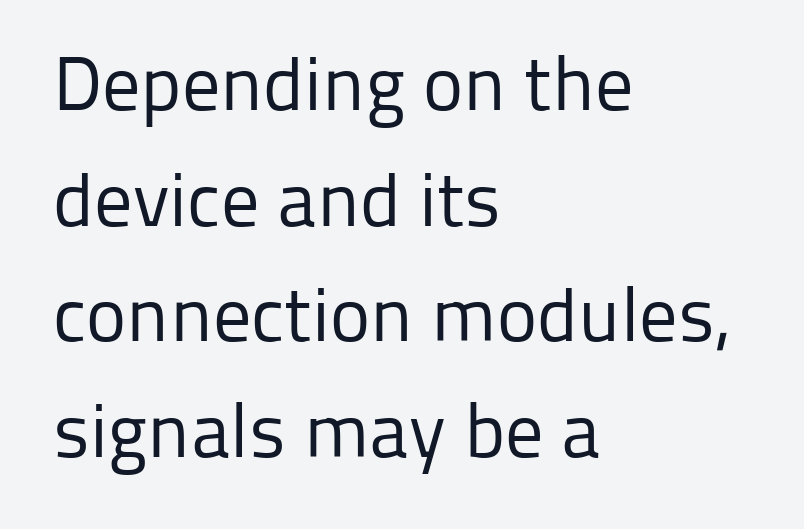
Q: Is the text bold? A: No.
Q: Is the text italic (slanted)? A: No, it is upright.
Q: Is the typeface a serif or a sans-serif typeface? A: Sans-serif.
Q: Is the text underlined? A: No.
Q: How is the paragraph aligned? A: Left-aligned.
Q: Is the spacing between letters normal or unusually wide? A: Normal.
Q: Is the spacing between lines tight, normal or loose? A: Normal.
Q: Width (condensed, normal, or wide)? A: Normal.
Q: Stroke contrast? A: Low.
Q: x-height? A: Medium.
Q: Monospaced? A: No.
